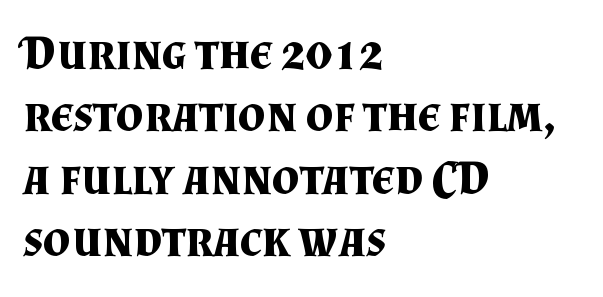
{"serif": "yes", "italic": "no", "bold": "yes", "weight": "bold", "width": "normal", "stroke_contrast": "medium", "x_height": "small", "monospaced": "no", "underline": "no", "align": "left", "line_spacing": "normal", "line_spacing_ratio": 1.3, "letter_spacing": "normal", "letter_spacing_em": 0.0, "glyph_px": 48}
